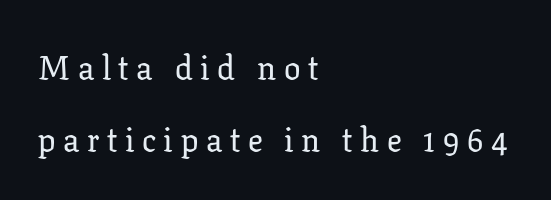
The image shows 33 px serif type, upright; set left-aligned, loose line spacing (2.17x), unusually wide letter spacing (+0.23 em), not underlined; low stroke contrast and a medium x-height.
